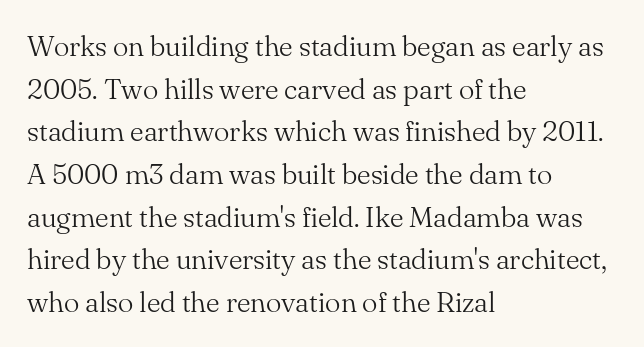
{"serif": "yes", "italic": "no", "bold": "no", "weight": "light", "width": "normal", "stroke_contrast": "medium", "x_height": "small", "monospaced": "no", "underline": "no", "align": "left", "line_spacing": "normal", "line_spacing_ratio": 1.47, "letter_spacing": "normal", "letter_spacing_em": 0.0, "glyph_px": 29}
